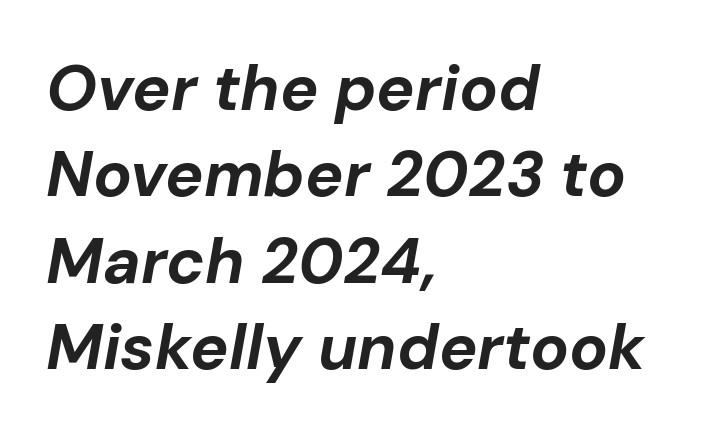
Caption: standard tracking, unaltered. A typesetter would mark this as italic. The specimen omits any rule beneath the text block's lines. Is the type bold? Yes — the strokes are clearly thick and heavy. Summary of vertical rhythm: regular, with standard interline spacing.
